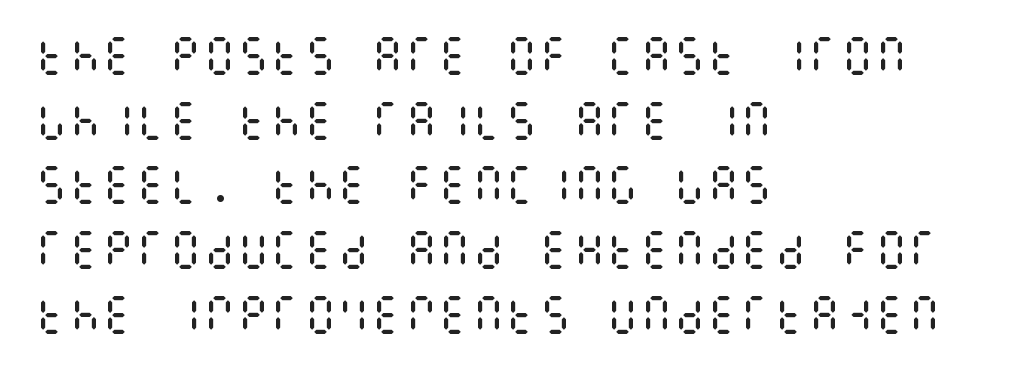
Alignment: flush left. Italic? Not at all — the glyphs are vertical. Honestly, there is no underline to notice here at all. The space between consecutive lines is moderate. Glyph-to-glyph distance matches everyday printed text.
